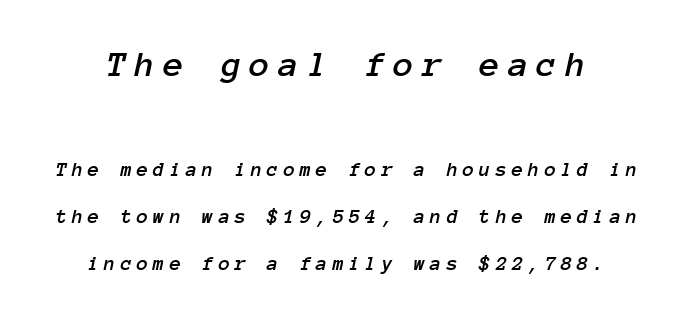
{"italic": "yes", "lean": "right", "slant_degrees": 12, "width": "normal", "stroke_contrast": "low", "x_height": "medium", "monospaced": "yes", "underline": "no", "line_spacing": "loose", "line_spacing_ratio": 2.25, "letter_spacing": "wide", "letter_spacing_em": 0.23, "larger_block": "first", "size_ratio": 1.76, "glyph_px": 37}
